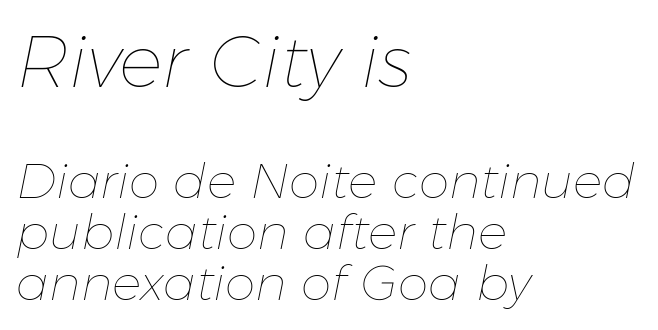
The tracking reads as untouched default to a designer's eye. Designer's note — italics engaged. The designer gave the opening block more size than the closing block. These lines are rendered in a variable-pitch font. The typeface has the unassuming heft of standard copy or less.
